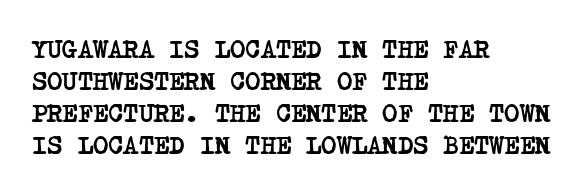
{"bold": "yes", "underline": "no", "align": "left", "line_spacing_ratio": 1.23, "letter_spacing": "normal", "letter_spacing_em": 0.0, "glyph_px": 26}
